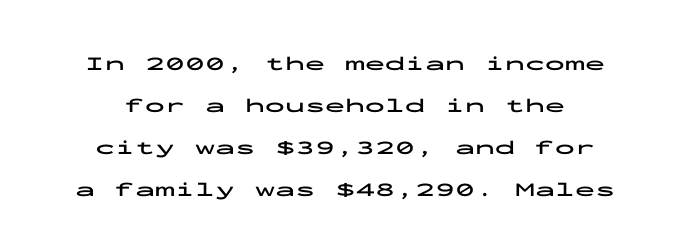
This is the regular roman posture of the typeface. The vertical gap from one line to the next is large. The letters sit at their default tracking, neither squeezed nor spread. Students, this is bold: see how much ink each stroke carries. Rule under the text: the space is simply empty.
